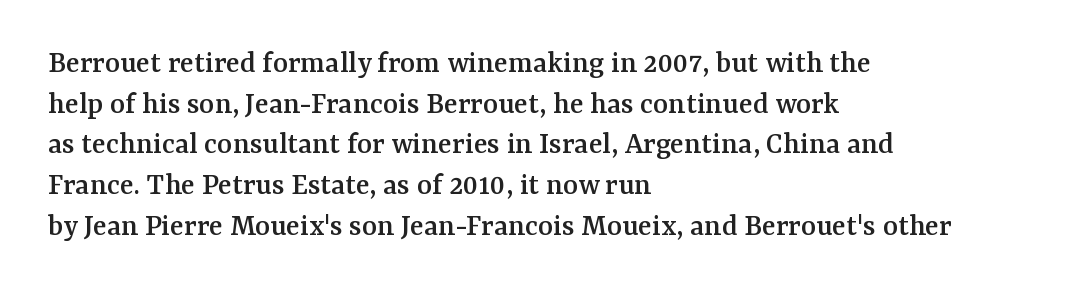
Characters follow at the spacing the type designer built in. Line beginnings align vertically; line endings do not. These lines are composed in type with serifs. Descender tails drop into unmarked territory.
